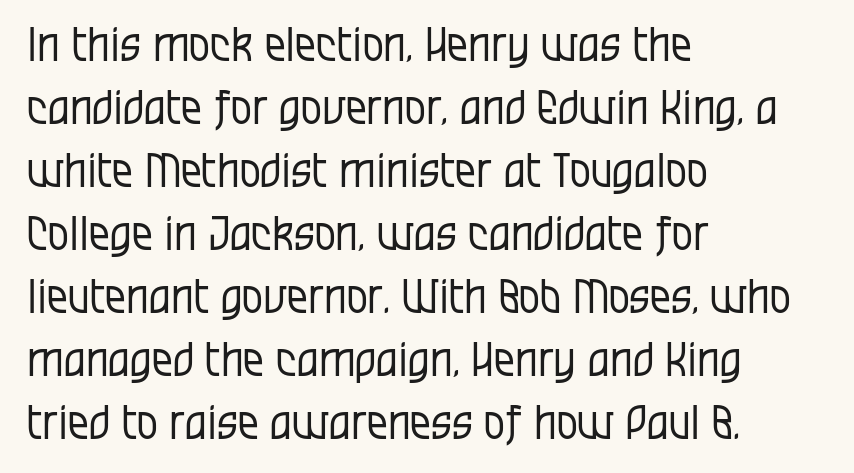
Q: Is the text bold? A: No.
Q: Is the text italic (slanted)? A: No, it is upright.
Q: Is the typeface a serif or a sans-serif typeface? A: Sans-serif.
Q: Is the text underlined? A: No.
Q: How is the paragraph aligned? A: Left-aligned.
Q: Is the spacing between letters normal or unusually wide? A: Normal.
Q: Is the spacing between lines tight, normal or loose? A: Normal.
Q: Width (condensed, normal, or wide)? A: Condensed.
Q: Stroke contrast? A: Low.
Q: x-height? A: Large.
Q: Monospaced? A: No.
